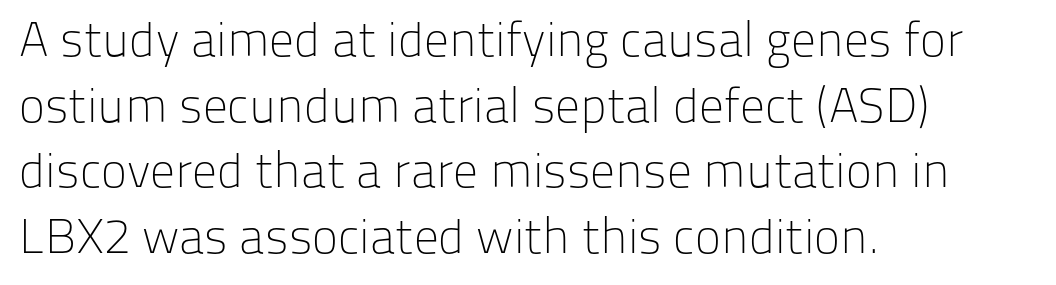
The image shows 49 px light sans-serif type, upright; set left-aligned, normal line spacing (1.34x), normal letter spacing, not underlined; low stroke contrast and a medium x-height.
